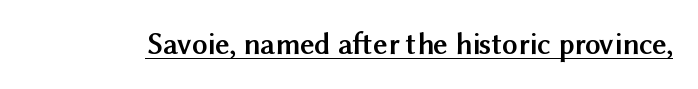
{"serif": "no", "italic": "no", "bold": "yes", "weight": "semibold", "width": "normal", "stroke_contrast": "medium", "x_height": "medium", "monospaced": "no", "underline": "yes", "letter_spacing": "normal", "letter_spacing_em": 0.0, "glyph_px": 31}
